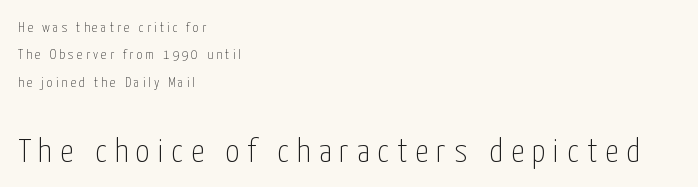
{"serif": "no", "italic": "no", "bold": "no", "weight": "thin", "width": "condensed", "stroke_contrast": "low", "x_height": "medium", "monospaced": "no", "underline": "no", "align": "left", "line_spacing": "loose", "line_spacing_ratio": 1.96, "letter_spacing": "wide", "letter_spacing_em": 0.23, "larger_block": "second", "size_ratio": 2.43, "glyph_px": 34}
